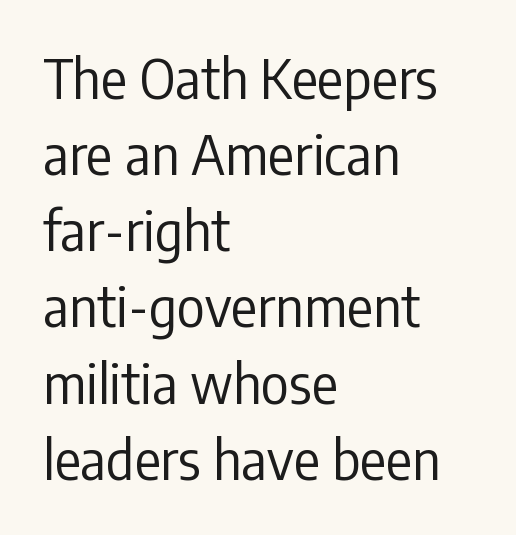
Reading down the block, your eye returns to a fixed left position each line. Between one letter and the next there's only the usual sliver of space. Counters stay open thanks to moderate or lighter strokes. What kind of face is this? One without serifs — a sans. Each letter keeps its own natural width here, so spacing adapts to shape. Italic: no, the glyphs are upright roman.
